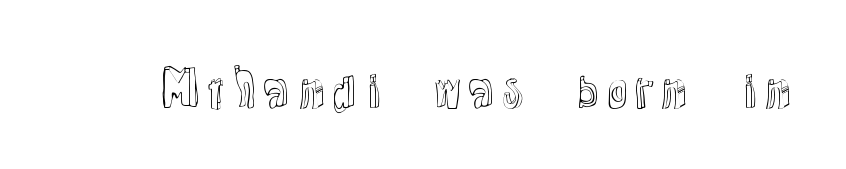
Q: Is the text italic (slanted)? A: No, it is upright.
Q: Is the text underlined? A: No.
Q: Is the spacing between letters normal or unusually wide? A: Normal.
Q: Width (condensed, normal, or wide)? A: Normal.
Q: x-height? A: Medium.
Q: Monospaced? A: No.
